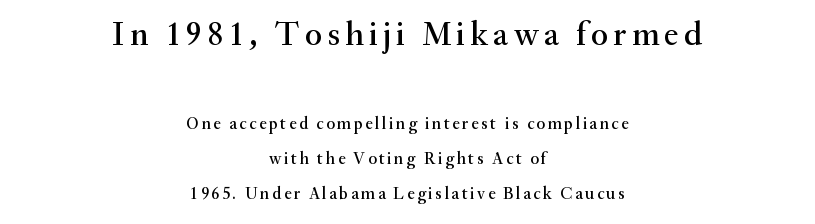
The setting favours the middle, as headings and verse often do. Honestly, there is no underline to notice here at all. Little horizontal feet cap the strokes, marking this as serif type. The font's upright variant was chosen for this text. These lines are rendered in a variable-pitch font.
